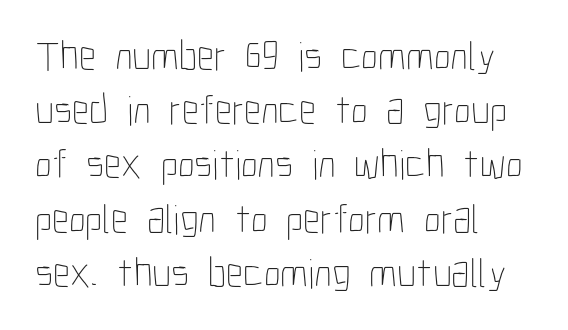
The font is comparable to plain body text, perhaps lighter. Descenders hang freely into open space. Each letter keeps its own natural width here, so spacing adapts to shape. The space between consecutive lines is moderate. Is the letter spacing exaggerated? No — it looks like the ordinary default. Line beginnings align vertically; line endings do not.
